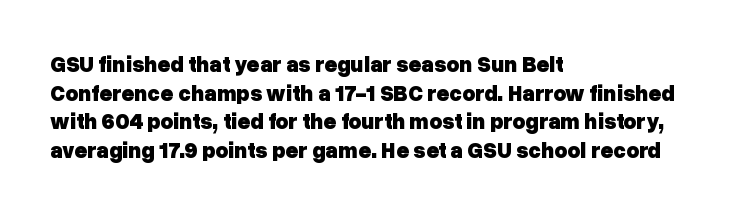
Teacher's note: observe the even left margin — that is flush-left alignment. You can tell it's not italic because the verticals are truly vertical. Words float on clear page, feet unadorned. The letterforms sit shoulder to shoulder at normal distance.
